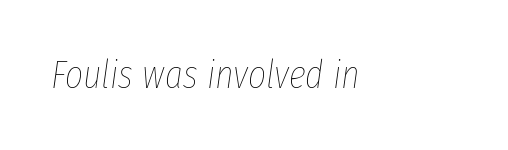
Q: Is the text bold? A: No.
Q: Is the text italic (slanted)? A: Yes, it leans right by about 8 degrees.
Q: Is the text underlined? A: No.
Q: Is the spacing between letters normal or unusually wide? A: Normal.
Q: Width (condensed, normal, or wide)? A: Condensed.
Q: Stroke contrast? A: Low.
Q: x-height? A: Medium.
Q: Monospaced? A: No.
